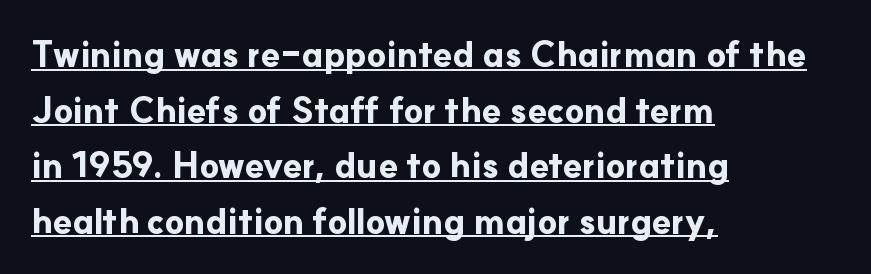
The image shows 35 px bold sans-serif type, upright; set left-aligned, normal line spacing (1.59x), normal letter spacing, underlined; low stroke contrast and a small x-height.
